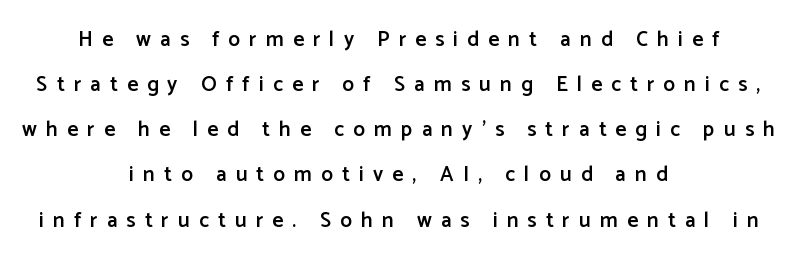
There is plenty of visible air inserted between adjacent glyphs. Line starts and ends both wander, symmetrically. A roman cut, with each character standing at attention. Caption: semibold face, moderately heavy strokes. Words float on clear page, feet unadorned.
